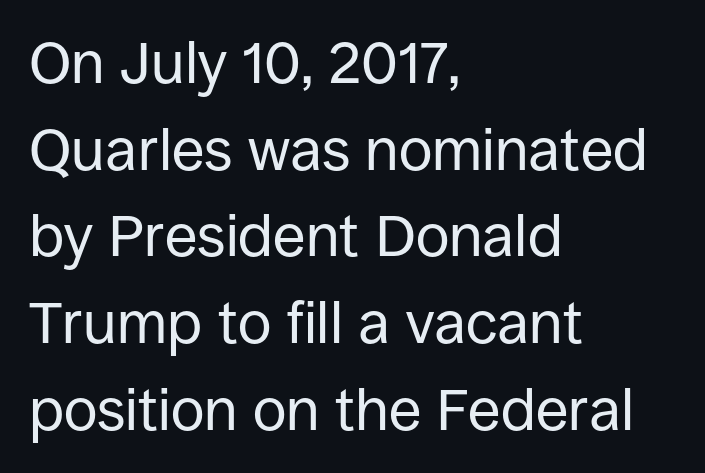
The image shows 59 px regular-weight sans-serif type, upright; set left-aligned, normal line spacing (1.47x), normal letter spacing, not underlined; low stroke contrast and a large x-height.
